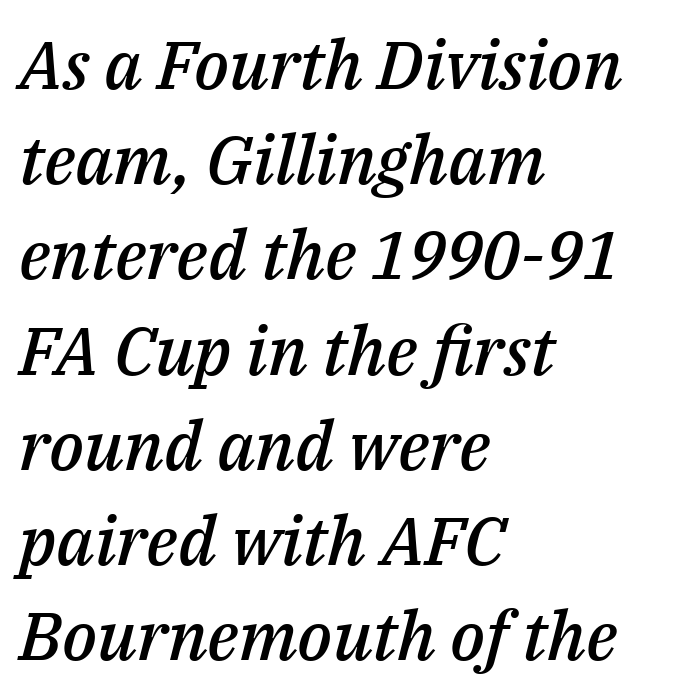
Letter spacing: default. This sample keeps an unexceptional amount of space between lines. Does the copy run flush right? No — it runs flush left. Heft: intermediate — a semibold. The rendering uses natural spacing where letterforms have individual widths. No word sits above an underline.
